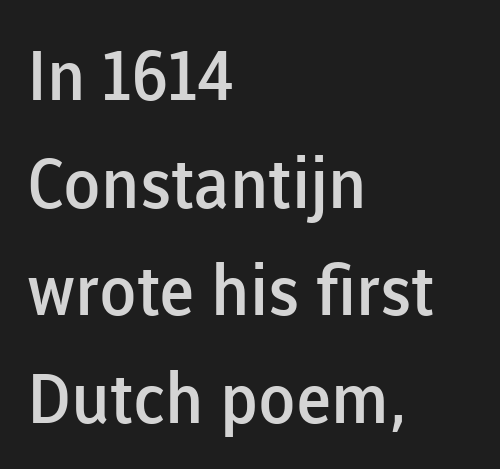
Here the designer chose a conventional face with non-uniform glyph widths. The designer went with a sans here, leaving each stem footless. The typesetting leans somewhat heavy: a semibold. The typesetter chose a ragged-right arrangement here.
